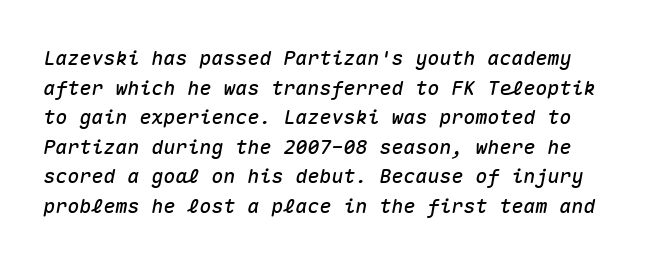
The image shows 20 px text type, italic (leaning right); set normal line spacing (1.48x), normal letter spacing, not underlined.
